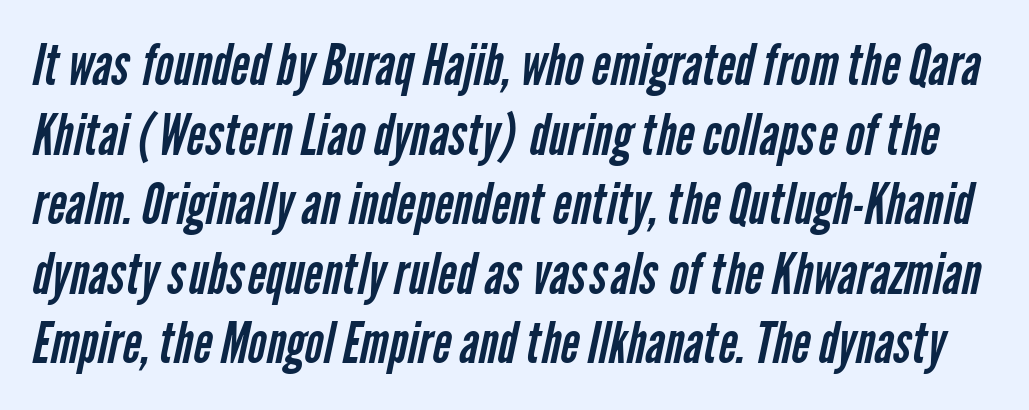
Q: Is the text bold? A: No.
Q: Is the typeface a serif or a sans-serif typeface? A: Sans-serif.
Q: Is the text underlined? A: No.
Q: Is the spacing between letters normal or unusually wide? A: Normal.
Q: Width (condensed, normal, or wide)? A: Condensed.
Q: Stroke contrast? A: Low.
Q: x-height? A: Medium.
Q: Monospaced? A: No.
